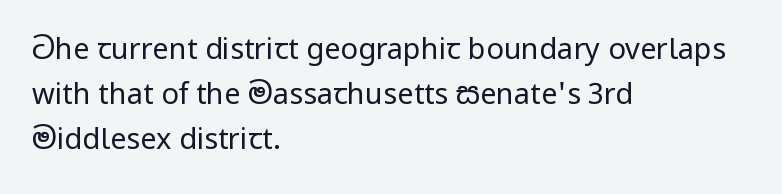
Q: Is the text bold? A: No.
Q: Is the text italic (slanted)? A: No, it is upright.
Q: Is the typeface a serif or a sans-serif typeface? A: Sans-serif.
Q: Is the text underlined? A: No.
Q: How is the paragraph aligned? A: Left-aligned.
Q: Is the spacing between letters normal or unusually wide? A: Normal.
Q: Is the spacing between lines tight, normal or loose? A: Normal.
Q: Width (condensed, normal, or wide)? A: Normal.
Q: Stroke contrast? A: Low.
Q: x-height? A: Medium.
Q: Monospaced? A: No.
